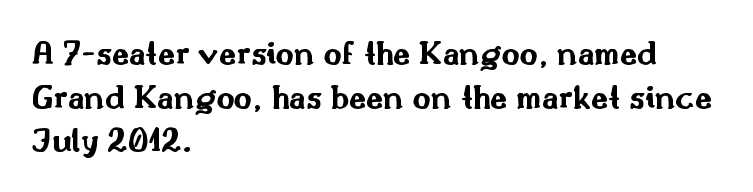
The rendering anchors every line to the left-hand side. This sample uses plain, unmodified letter spacing. This rendering features lettering with no underline. The block of text has a typical density, with ordinary space between rows. As a designer I'd log this as weight 700, bold.
